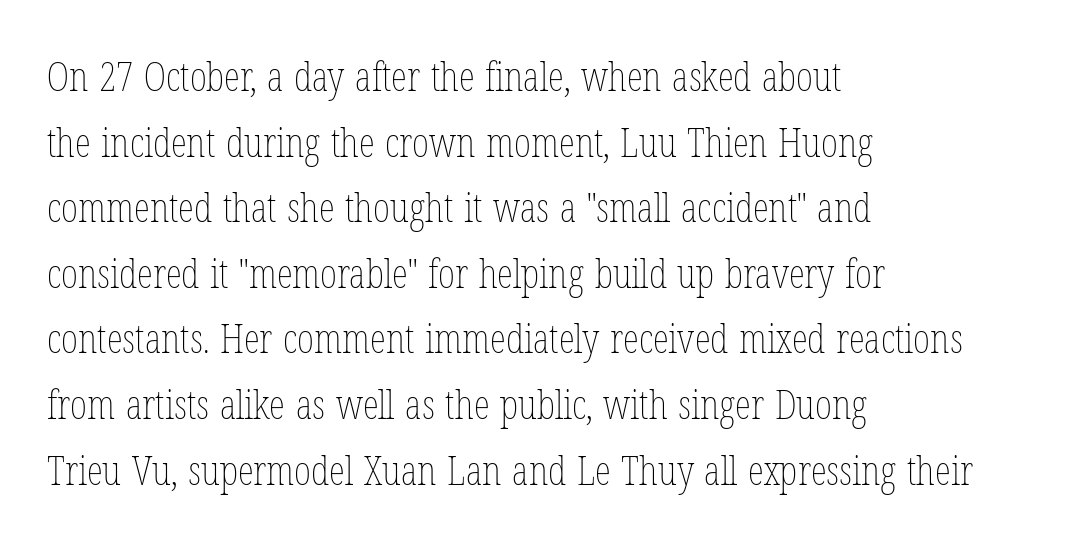
{"italic": "no", "bold": "no", "weight": "thin", "width": "condensed", "stroke_contrast": "low", "x_height": "medium", "monospaced": "no", "underline": "no", "align": "left", "line_spacing": "normal", "line_spacing_ratio": 1.6, "letter_spacing": "normal", "letter_spacing_em": 0.0, "glyph_px": 41}
